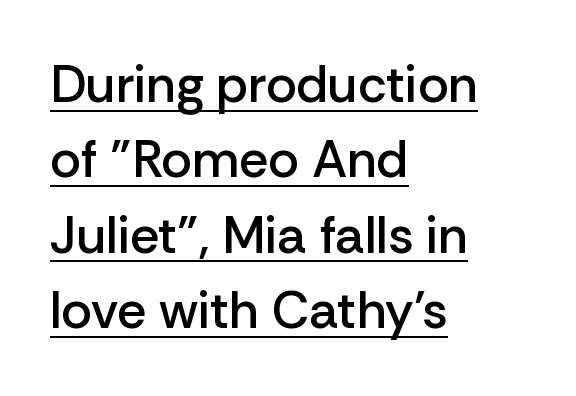
Notice how descenders clear the ascenders below comfortably — that's standard leading. The passage shown is typed in a proportional face where columns would drift. The type is set solid horizontally, with unmodified tracking. The characters look somewhat weighty, a semibold short of true bold. Notice how a bar underscores the lettering throughout.
